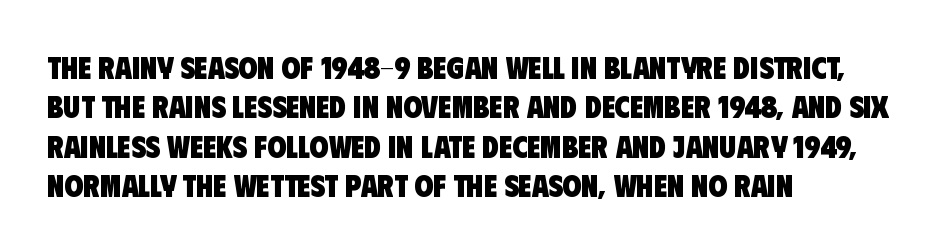
{"serif": "no", "bold": "yes", "weight": "heavy", "width": "condensed", "stroke_contrast": "low", "x_height": "large", "monospaced": "no", "underline": "no", "align": "left", "line_spacing": "normal", "line_spacing_ratio": 1.27, "letter_spacing": "normal", "letter_spacing_em": 0.0, "glyph_px": 31}
